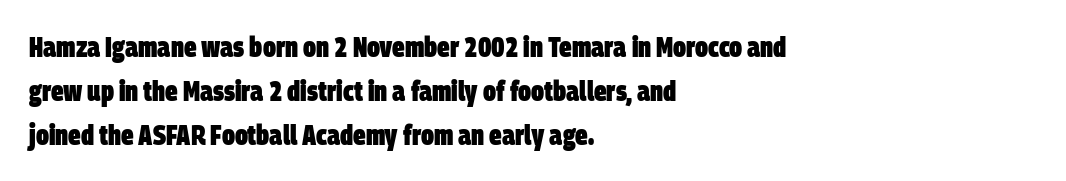
The image shows 28 px heavy, condensed sans-serif type; set left-aligned, normal line spacing (1.57x), normal letter spacing, not underlined; low stroke contrast and a large x-height.
